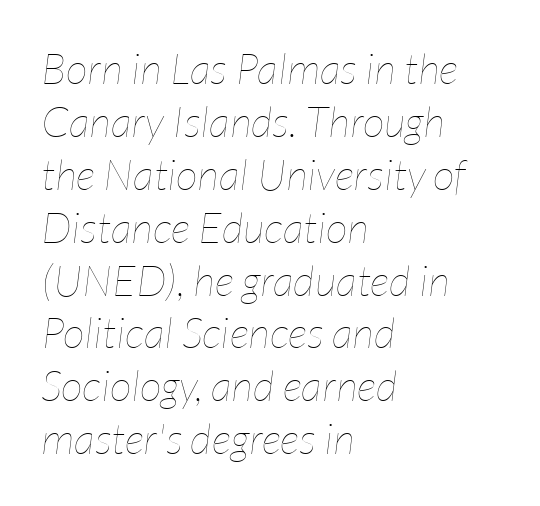
{"italic": "yes", "lean": "right", "slant_degrees": 7, "bold": "no", "weight": "thin", "width": "condensed", "stroke_contrast": "low", "x_height": "medium", "monospaced": "no", "underline": "no", "align": "left", "line_spacing_ratio": 1.23, "letter_spacing": "normal", "letter_spacing_em": 0.0, "glyph_px": 43}
